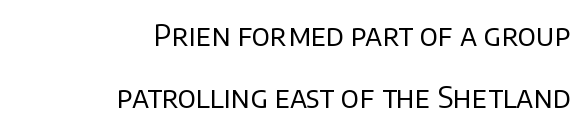
The glyphs in this specimen are sans serif. This sample has the flowing, uneven cadence of proportional lettering. This rendering features lettering with no underline. Does the copy run flush right? Yes — the right margin is perfectly even. A great deal of white space separates one row of letters from the next. The passage shown is not bold in any degree.
